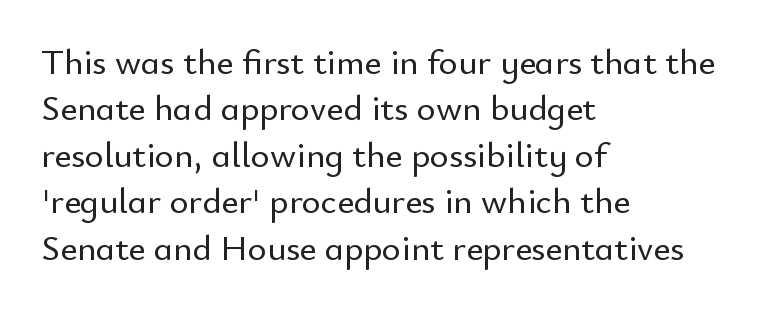
The image shows 36 px sans-serif type, upright; set left-aligned, normal line spacing (1.29x), normal letter spacing, not underlined; low stroke contrast and a small x-height.
